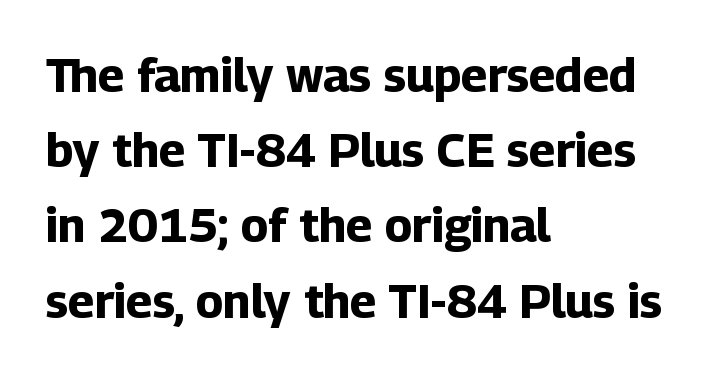
This is sans-serif lettering, the kind often seen on screens and signage. Horizontally, the lines are justified to the leading edge only. The block of text has a typical density, with ordinary space between rows. Underlining? Definitely not there. You could call the tracking neutral — neither tight nor loose. The face used here is proportionally spaced, like ordinary book or web type.
